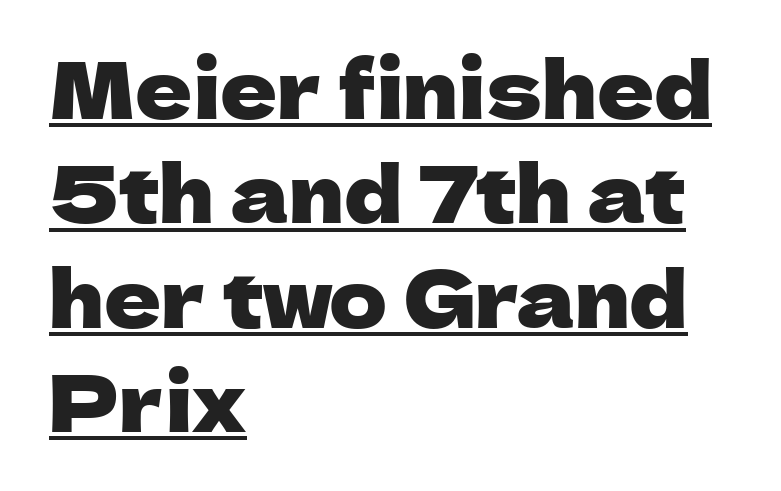
Q: Is the text italic (slanted)? A: No, it is upright.
Q: Is the typeface a serif or a sans-serif typeface? A: Sans-serif.
Q: Is the text underlined? A: Yes.
Q: How is the paragraph aligned? A: Left-aligned.
Q: Is the spacing between letters normal or unusually wide? A: Normal.
Q: Is the spacing between lines tight, normal or loose? A: Normal.
Q: Width (condensed, normal, or wide)? A: Normal.
Q: Stroke contrast? A: Low.
Q: x-height? A: Medium.
Q: Monospaced? A: No.
